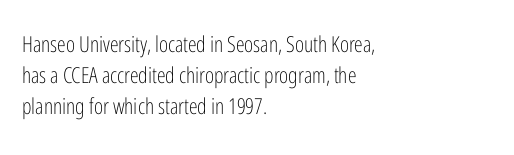
The image shows 22 px text type, upright; set left-aligned, normal line spacing (1.4x), normal letter spacing, not underlined.
